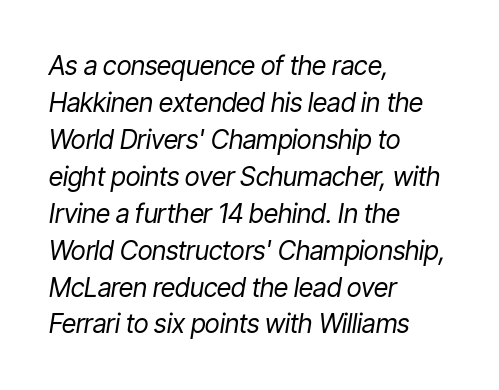
The weight would be labelled regular, book, light, or lighter still. Letter spacing: default. Horizontally, the lines are justified to the leading edge only. Notice how the stems are inclined rather than vertical — that's the hallmark of italics.
